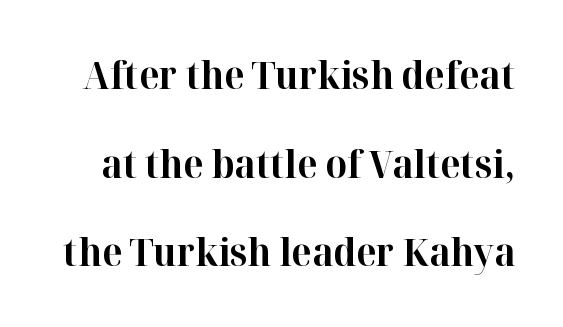
The image shows 38 px bold serif type, upright; set loose line spacing (2.33x), normal letter spacing, not underlined; high stroke contrast and a medium x-height.
